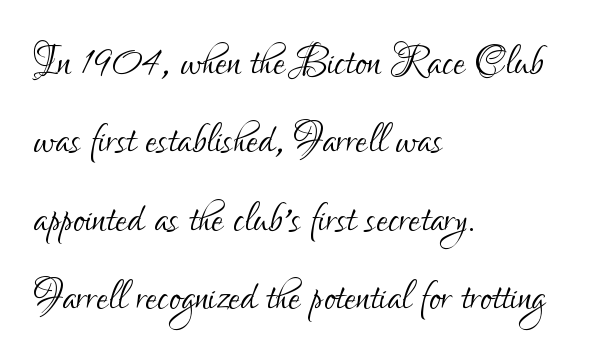
{"serif": "no", "bold": "no", "weight": "light", "width": "condensed", "stroke_contrast": "low", "x_height": "small", "monospaced": "no", "underline": "no", "align": "left", "line_spacing": "normal", "line_spacing_ratio": 1.45, "letter_spacing": "normal", "letter_spacing_em": 0.0, "glyph_px": 54}
